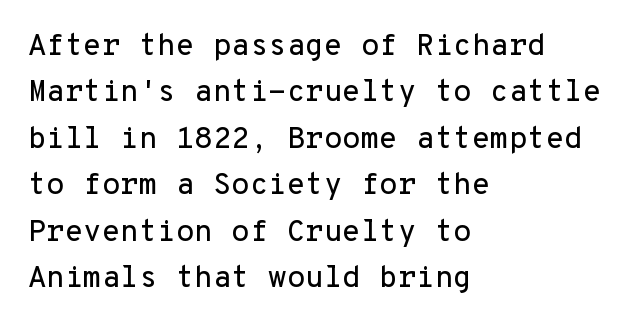
The image shows 30 px sans-serif type, upright, monospaced; set left-aligned, normal line spacing (1.55x), normal letter spacing, not underlined; low stroke contrast and a medium x-height.
